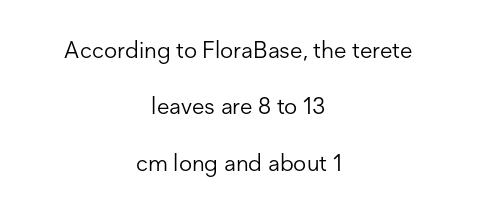
Q: Is the text bold? A: No.
Q: Is the text italic (slanted)? A: No, it is upright.
Q: Is the text underlined? A: No.
Q: How is the paragraph aligned? A: Centered.
Q: Is the spacing between letters normal or unusually wide? A: Normal.
Q: Is the spacing between lines tight, normal or loose? A: Loose.
